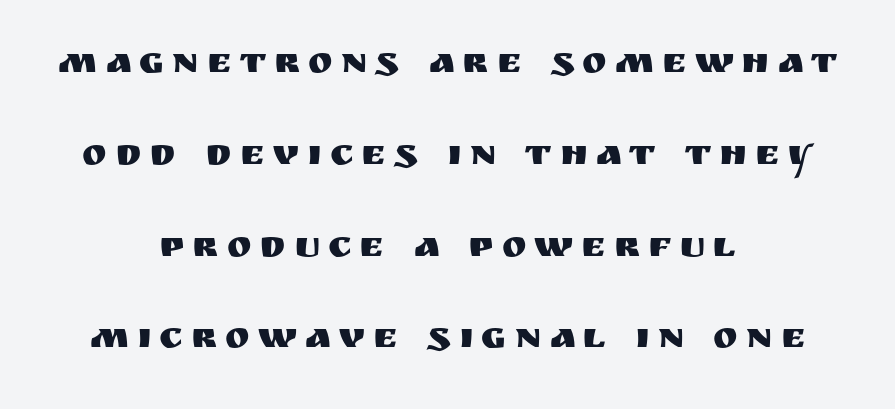
Q: Is the text italic (slanted)? A: No, it is upright.
Q: Is the typeface a serif or a sans-serif typeface? A: Sans-serif.
Q: Is the text underlined? A: No.
Q: How is the paragraph aligned? A: Centered.
Q: Is the spacing between letters normal or unusually wide? A: Unusually wide.
Q: Is the spacing between lines tight, normal or loose? A: Loose.
Q: Width (condensed, normal, or wide)? A: Normal.
Q: Stroke contrast? A: Medium.
Q: x-height? A: Large.
Q: Monospaced? A: No.
